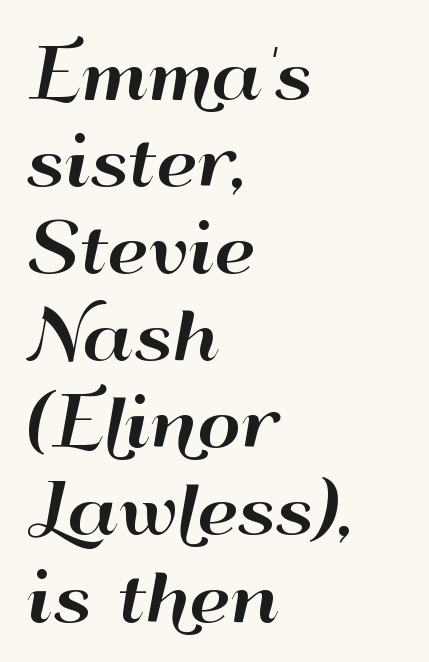
{"serif": "no", "width": "wide", "stroke_contrast": "high", "x_height": "small", "monospaced": "no", "underline": "no", "align": "left", "line_spacing": "normal", "line_spacing_ratio": 1.3, "letter_spacing": "normal", "letter_spacing_em": 0.0, "glyph_px": 67}
